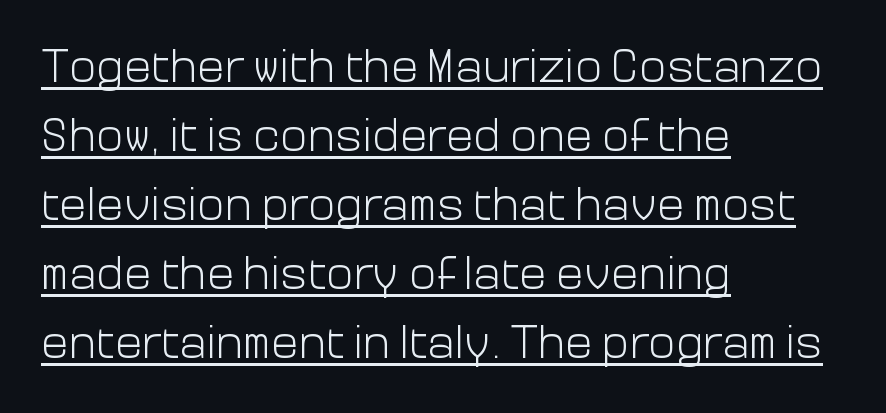
The image shows 46 px light sans-serif type, upright; set left-aligned, normal line spacing (1.5x), normal letter spacing, underlined; low stroke contrast and a medium x-height.
